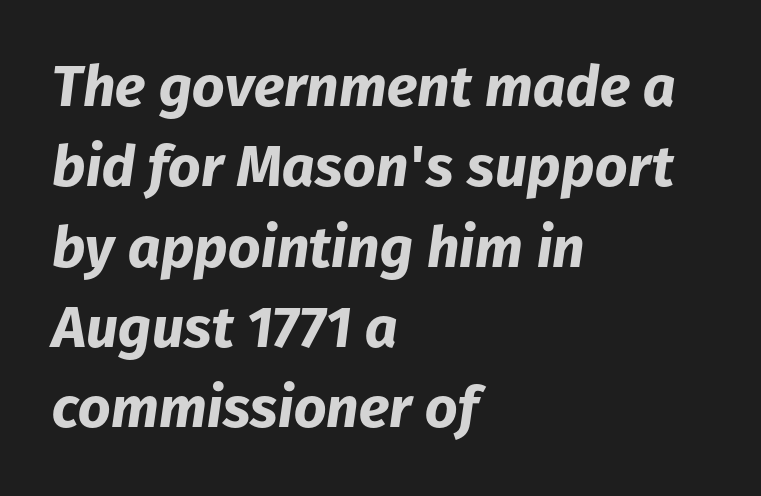
The image shows 57 px bold type, italic (leaning right); set left-aligned, normal line spacing (1.41x), normal letter spacing, not underlined; low stroke contrast and a medium x-height.
